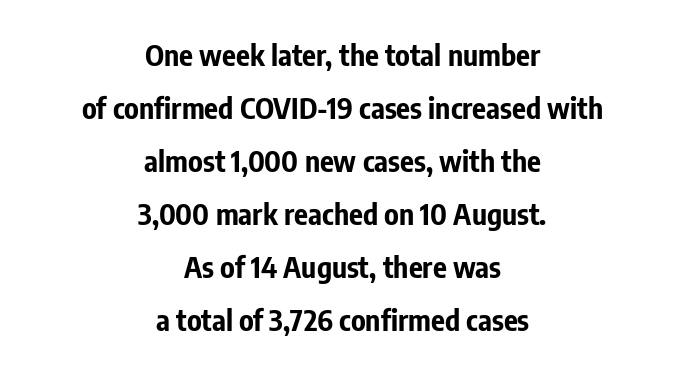
Q: Is the text bold? A: Yes.
Q: Is the text italic (slanted)? A: No, it is upright.
Q: Is the typeface a serif or a sans-serif typeface? A: Sans-serif.
Q: Is the text underlined? A: No.
Q: How is the paragraph aligned? A: Centered.
Q: Is the spacing between letters normal or unusually wide? A: Normal.
Q: Width (condensed, normal, or wide)? A: Condensed.
Q: Stroke contrast? A: Low.
Q: x-height? A: Medium.
Q: Monospaced? A: No.
